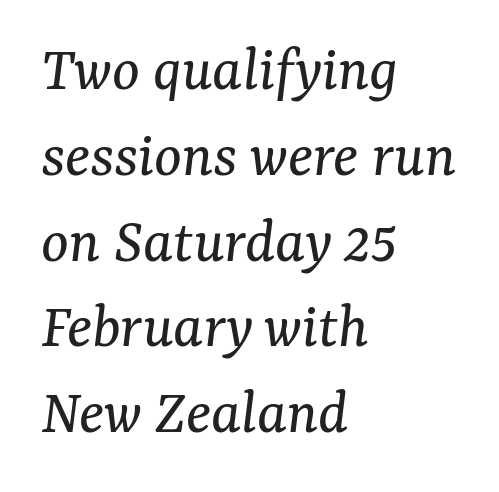
The image shows 65 px regular-weight serif type, italic (leaning right); set left-aligned, normal line spacing (1.32x), normal letter spacing, not underlined; medium stroke contrast and a medium x-height.
